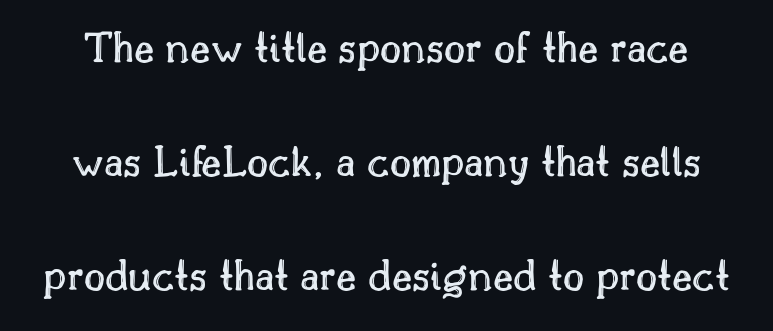
The image shows 46 px text type, upright; set loose line spacing (2.48x), normal letter spacing, not underlined; a small x-height.
